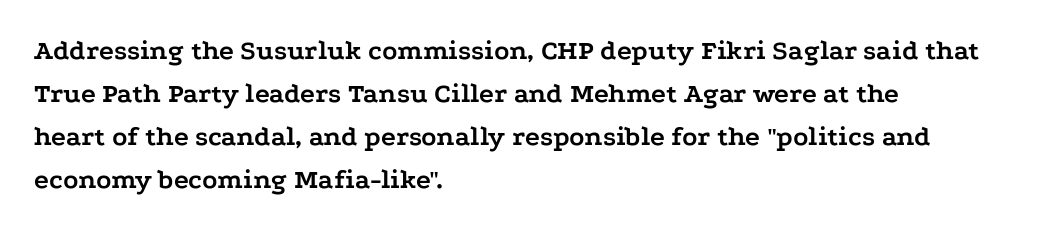
Q: Is the text bold? A: Yes.
Q: Is the text italic (slanted)? A: No, it is upright.
Q: Is the typeface a serif or a sans-serif typeface? A: Serif.
Q: Is the text underlined? A: No.
Q: How is the paragraph aligned? A: Left-aligned.
Q: Is the spacing between letters normal or unusually wide? A: Normal.
Q: Is the spacing between lines tight, normal or loose? A: Normal.
Q: Width (condensed, normal, or wide)? A: Wide.
Q: Stroke contrast? A: Low.
Q: x-height? A: Medium.
Q: Monospaced? A: No.
